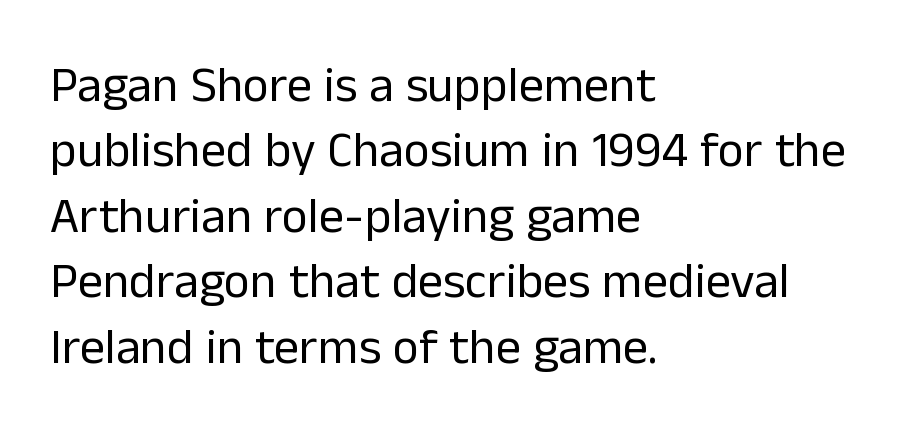
The image shows 50 px regular-weight sans-serif type, upright; set left-aligned, normal line spacing (1.31x), normal letter spacing, not underlined; low stroke contrast and a medium x-height.
